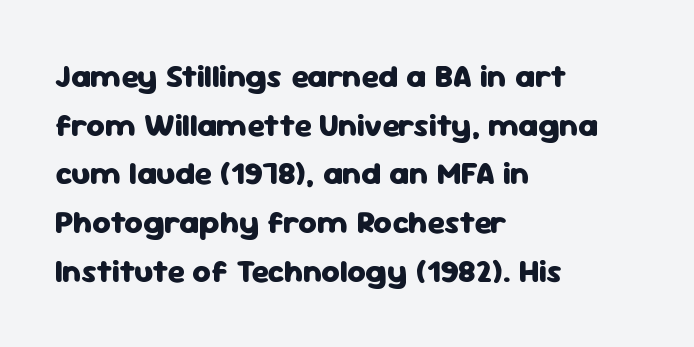
Q: Is the text bold? A: Yes.
Q: Is the text italic (slanted)? A: No, it is upright.
Q: Is the typeface a serif or a sans-serif typeface? A: Sans-serif.
Q: Is the text underlined? A: No.
Q: How is the paragraph aligned? A: Left-aligned.
Q: Is the spacing between letters normal or unusually wide? A: Normal.
Q: Is the spacing between lines tight, normal or loose? A: Normal.
Q: Width (condensed, normal, or wide)? A: Normal.
Q: Stroke contrast? A: Low.
Q: x-height? A: Medium.
Q: Monospaced? A: No.
